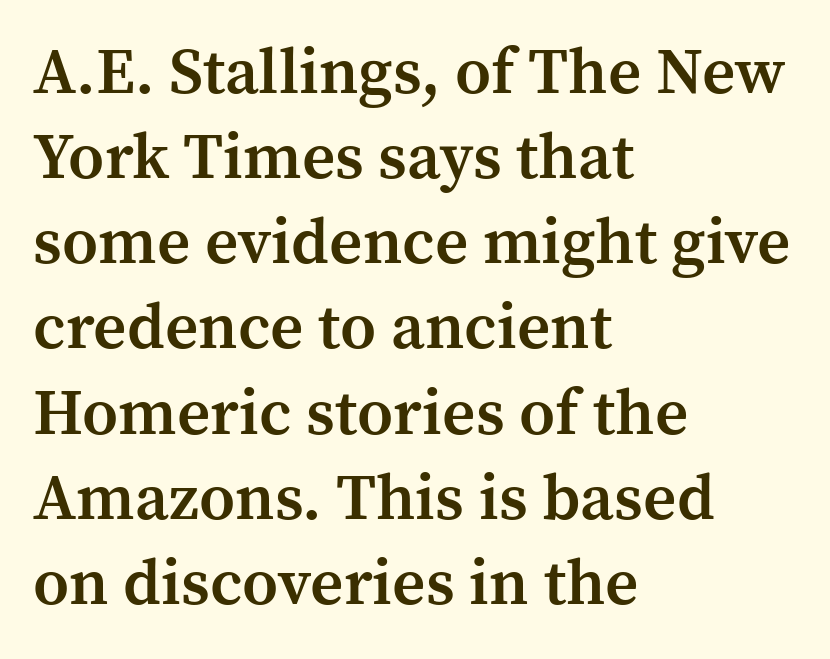
The gaps between neighbouring characters are ordinary and unremarkable. Does the weight exceed regular? Yes, but only to semibold. Baseline-to-baseline distance is the conventional proportion of letter height. Underlining? Definitely not there.
